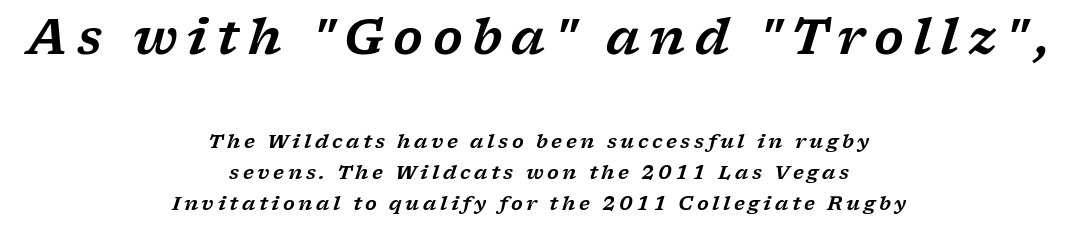
You could not count columns in this text — the font is proportionally spaced. Classification — serif. The font's italic variant was chosen for this text. Decoration check: the copy has no underline.
